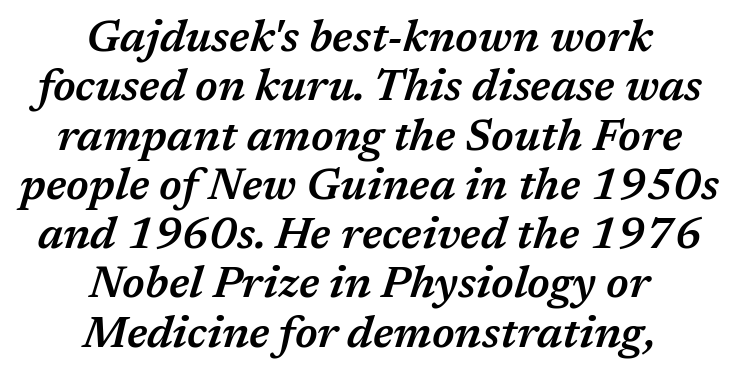
In terms of letterspacing, this is plain default setting. The face used here is proportionally spaced, like ordinary book or web type. Strokes here are thickened, but only to semibold level. If you folded the block vertically in half, each line would mirror itself in length. The letters are slanted; this is an italic face. Vertical spacing — tight.
